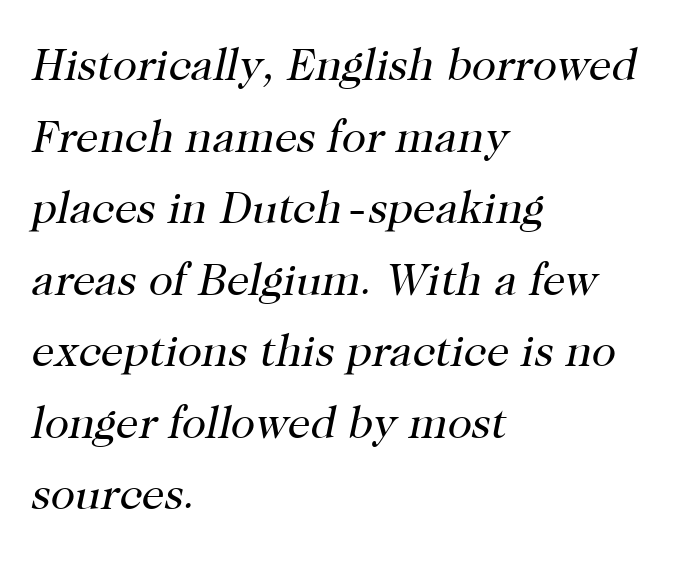
{"serif": "yes", "italic": "yes", "lean": "right", "slant_degrees": 12, "bold": "no", "weight": "regular", "width": "normal", "stroke_contrast": "high", "x_height": "medium", "monospaced": "no", "underline": "no", "align": "left", "line_spacing": "normal", "line_spacing_ratio": 1.59, "letter_spacing": "normal", "letter_spacing_em": 0.0, "glyph_px": 45}
